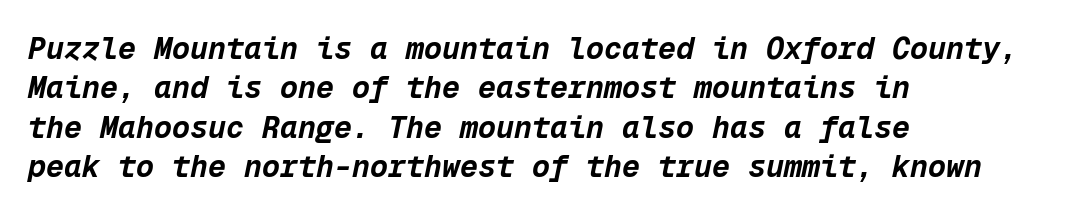
Q: Is the text bold? A: Yes.
Q: Is the text italic (slanted)? A: Yes, it leans right by about 12 degrees.
Q: Is the text underlined? A: No.
Q: How is the paragraph aligned? A: Left-aligned.
Q: Is the spacing between letters normal or unusually wide? A: Normal.
Q: Is the spacing between lines tight, normal or loose? A: Normal.
Q: Width (condensed, normal, or wide)? A: Normal.
Q: Stroke contrast? A: Low.
Q: x-height? A: Medium.
Q: Monospaced? A: Yes.
